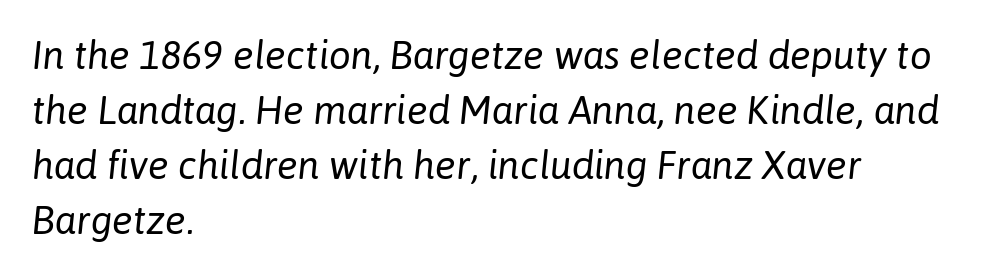
The image shows 39 px regular-weight type, italic (leaning right); set left-aligned, normal line spacing (1.41x), normal letter spacing, not underlined; low stroke contrast and a medium x-height.
